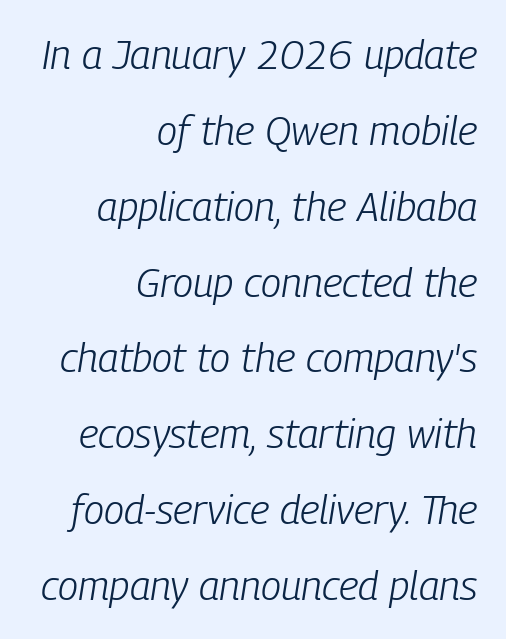
The compositor pushed each line to the right boundary. Italic: yes, the glyphs are oblique. The space beneath each line is pristine and unruled. Note the varied advance widths — an 'i' is clearly narrower than an 'm'. Nobody touched the tracking dial on this one.
